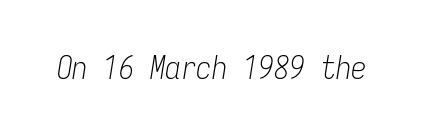
Q: Is the text bold? A: No.
Q: Is the text italic (slanted)? A: Yes, it leans right by about 9 degrees.
Q: Is the text underlined? A: No.
Q: Is the spacing between letters normal or unusually wide? A: Normal.
Q: Width (condensed, normal, or wide)? A: Condensed.
Q: Stroke contrast? A: Low.
Q: x-height? A: Medium.
Q: Monospaced? A: Yes.
